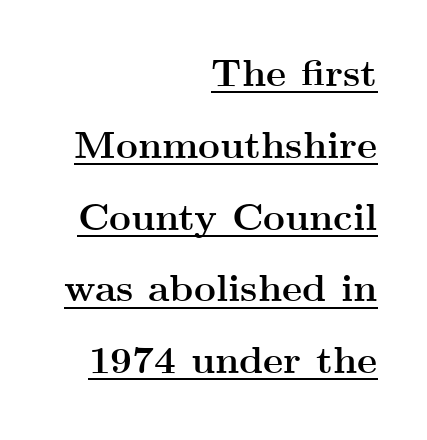
{"serif": "yes", "italic": "no", "bold": "yes", "weight": "semibold", "width": "wide", "stroke_contrast": "medium", "x_height": "small", "monospaced": "no", "underline": "yes", "align": "right", "line_spacing_ratio": 1.89, "letter_spacing": "normal", "letter_spacing_em": 0.0, "glyph_px": 38}
